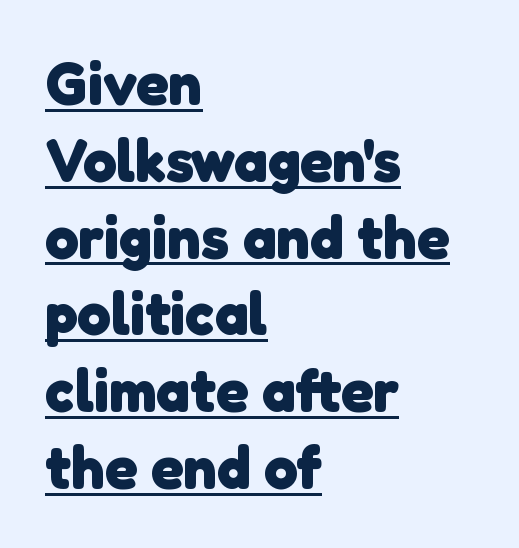
{"serif": "no", "bold": "yes", "weight": "heavy", "width": "normal", "stroke_contrast": "low", "x_height": "medium", "monospaced": "no", "underline": "yes", "align": "left", "line_spacing": "normal", "line_spacing_ratio": 1.28, "letter_spacing": "normal", "letter_spacing_em": 0.0, "glyph_px": 60}
